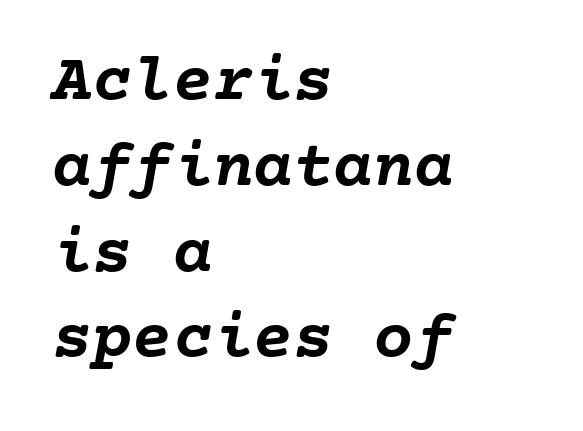
Looks like terminal output: every glyph gets an equal slot. Short and long lines alike share a common starting point at left. Tracking value appears to be zero — textbook default spacing. Set as a true bold cut, around the 700 mark. The foot of each line stays bare and open.
